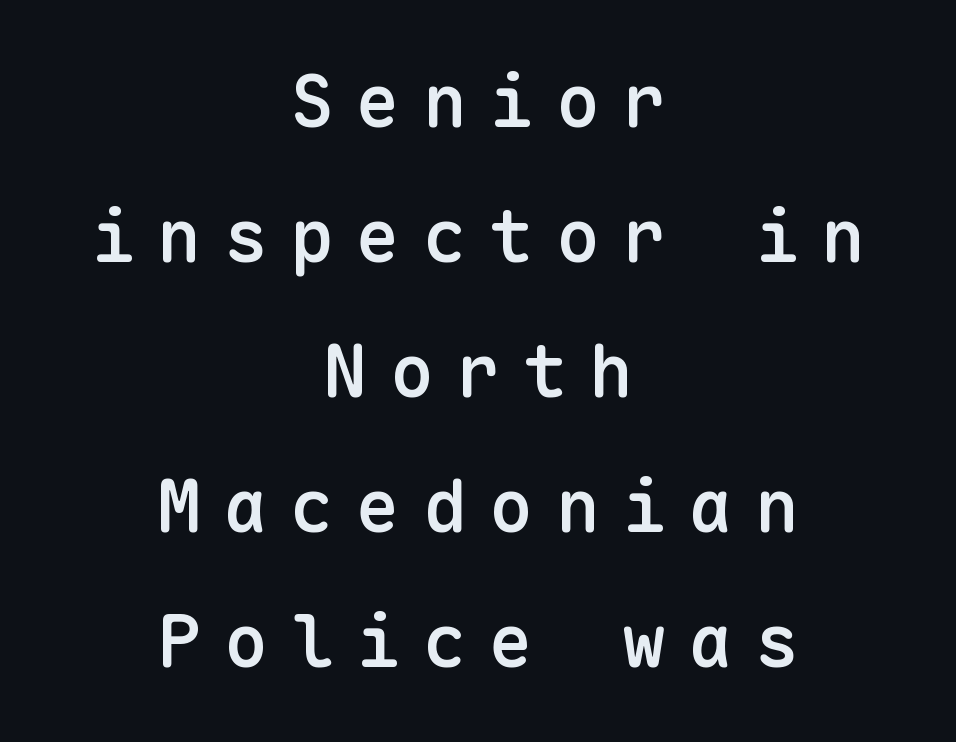
{"serif": "no", "italic": "no", "bold": "semi", "weight": "semibold", "width": "normal", "stroke_contrast": "low", "x_height": "medium", "monospaced": "yes", "underline": "no", "align": "center", "line_spacing_ratio": 1.85, "letter_spacing": "wide", "letter_spacing_em": 0.31, "glyph_px": 73}
